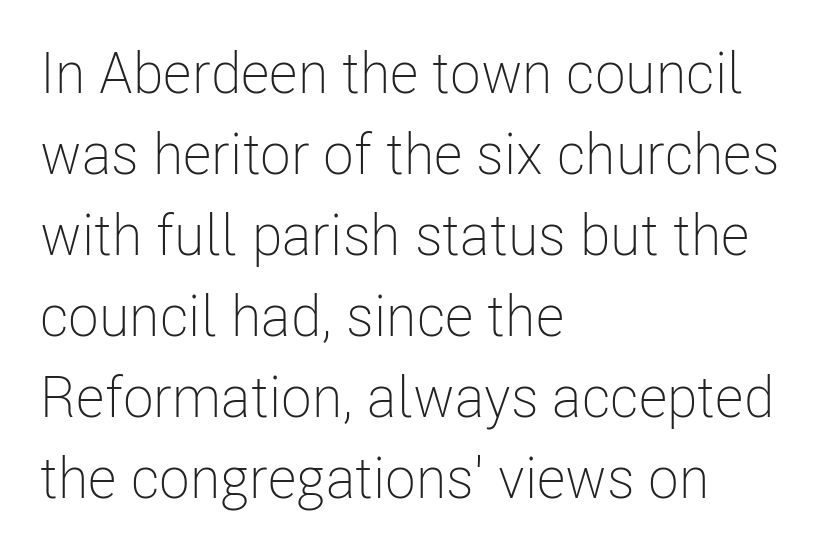
This sample keeps an unexceptional amount of space between lines. Does the lettering tilt? It doesn't — this is upright. Check where the strokes stop: nothing finishes them off — pure sans. You could call the tracking neutral — neither tight nor loose. No word sits above an underline.
